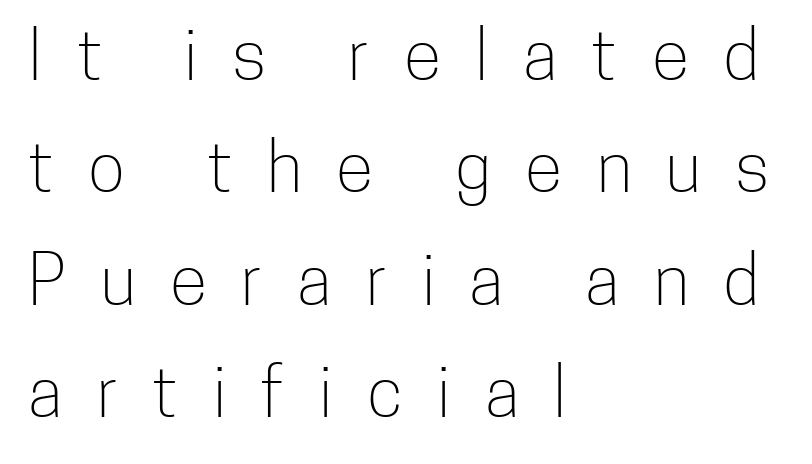
Q: Is the text bold? A: No.
Q: Is the text italic (slanted)? A: No, it is upright.
Q: Is the typeface a serif or a sans-serif typeface? A: Sans-serif.
Q: Is the text underlined? A: No.
Q: How is the paragraph aligned? A: Left-aligned.
Q: Is the spacing between letters normal or unusually wide? A: Unusually wide.
Q: Is the spacing between lines tight, normal or loose? A: Normal.
Q: Width (condensed, normal, or wide)? A: Condensed.
Q: Stroke contrast? A: Low.
Q: x-height? A: Medium.
Q: Monospaced? A: No.
